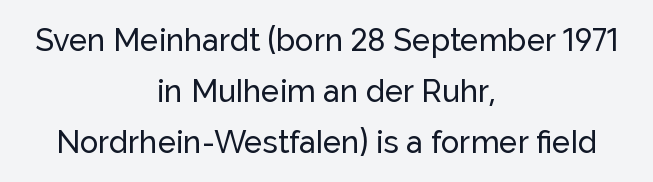
The image shows 31 px sans-serif type, upright; set centered, normal line spacing (1.64x), normal letter spacing, not underlined; low stroke contrast and a medium x-height.
